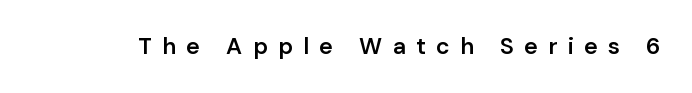
Q: Is the text bold? A: Semi-bold.
Q: Is the text italic (slanted)? A: No, it is upright.
Q: Is the text underlined? A: No.
Q: Is the spacing between letters normal or unusually wide? A: Unusually wide.
